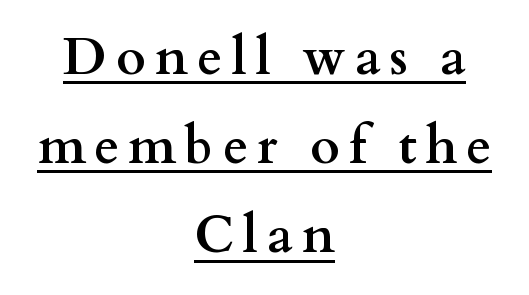
The image shows 51 px semibold, wide serif type, upright; set centered, line spacing 1.75x, underlined; medium stroke contrast and a small x-height.
